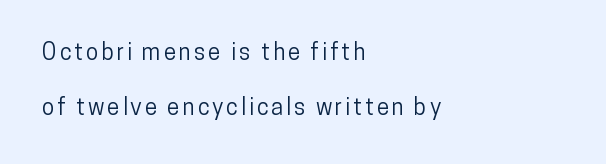
Compared with typical paragraphs, the rows here are farther apart. Lines of text with bare space underneath. The letters stand upright; this is a roman face. Which margin do the lines hug? The left one — the right edge is uneven.
